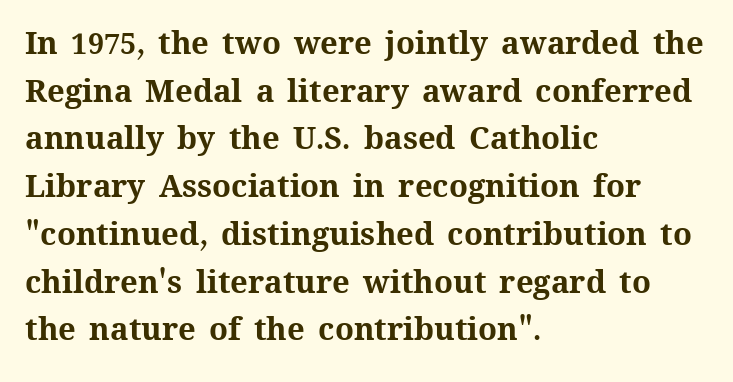
Q: Is the text bold? A: Yes.
Q: Is the text italic (slanted)? A: No, it is upright.
Q: Is the text underlined? A: No.
Q: How is the paragraph aligned? A: Left-aligned.
Q: Is the spacing between letters normal or unusually wide? A: Normal.
Q: Is the spacing between lines tight, normal or loose? A: Normal.
Q: Width (condensed, normal, or wide)? A: Normal.
Q: Stroke contrast? A: Medium.
Q: x-height? A: Medium.
Q: Monospaced? A: No.
